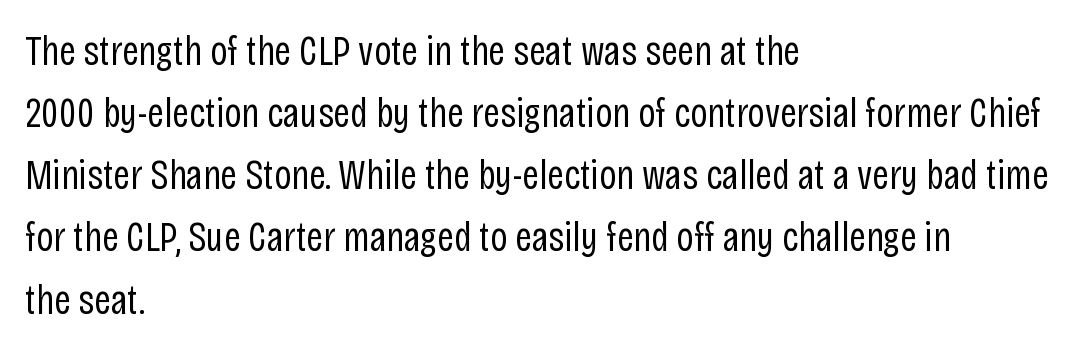
{"serif": "no", "italic": "no", "bold": "no", "weight": "regular", "width": "condensed", "stroke_contrast": "low", "x_height": "large", "monospaced": "no", "underline": "no", "align": "left", "line_spacing": "normal", "line_spacing_ratio": 1.48, "letter_spacing": "normal", "letter_spacing_em": 0.0, "glyph_px": 42}
